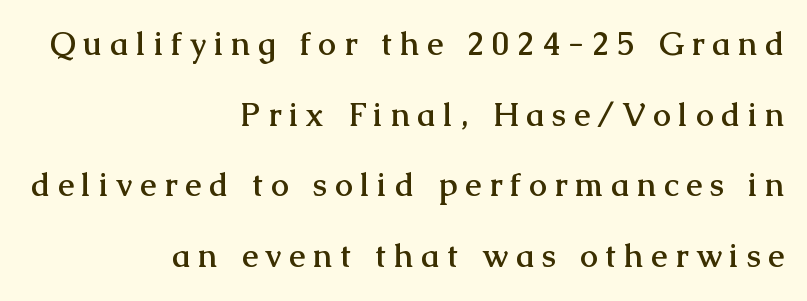
The image shows 32 px semibold serif type, upright; set right-aligned, loose line spacing (2.21x), unusually wide letter spacing (+0.25 em), not underlined; medium stroke contrast and a medium x-height.
